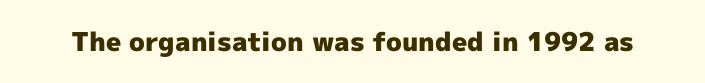
The image shows 26 px bold type, upright; set normal letter spacing, not underlined.
